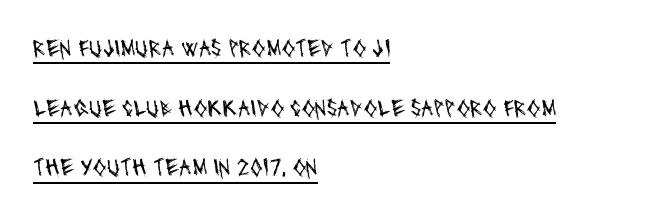
Q: Is the text bold? A: No.
Q: Is the text underlined? A: Yes.
Q: How is the paragraph aligned? A: Left-aligned.
Q: Is the spacing between letters normal or unusually wide? A: Normal.
Q: Is the spacing between lines tight, normal or loose? A: Loose.
